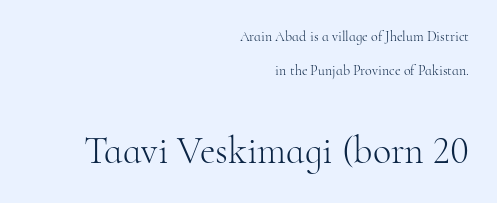
The image shows 38 px light serif type, upright; set right-aligned, loose line spacing (2.46x), normal letter spacing, not underlined; the second (bottom) block is 2.71x larger; high stroke contrast and a small x-height.
